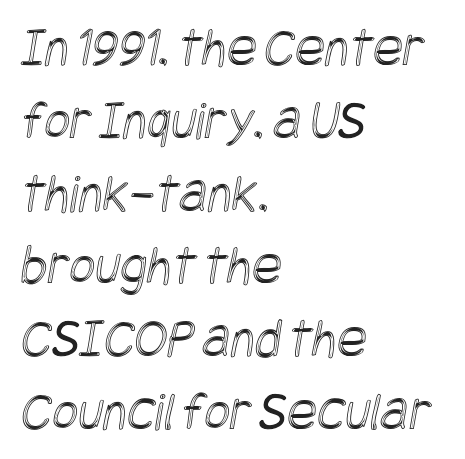
{"width": "condensed", "x_height": "large", "underline": "no", "align": "left", "line_spacing": "normal", "line_spacing_ratio": 1.3, "letter_spacing": "normal", "letter_spacing_em": 0.0, "glyph_px": 56}
